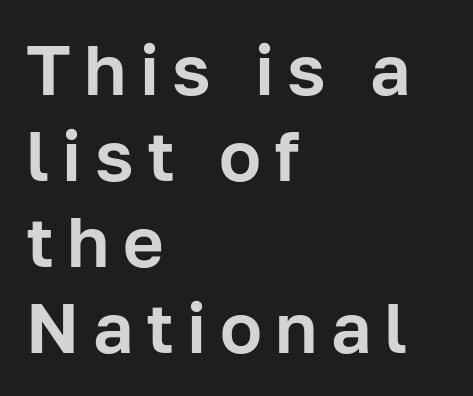
{"serif": "no", "italic": "no", "width": "normal", "stroke_contrast": "low", "x_height": "medium", "monospaced": "no", "underline": "no", "align": "left", "line_spacing_ratio": 1.23, "glyph_px": 70}
